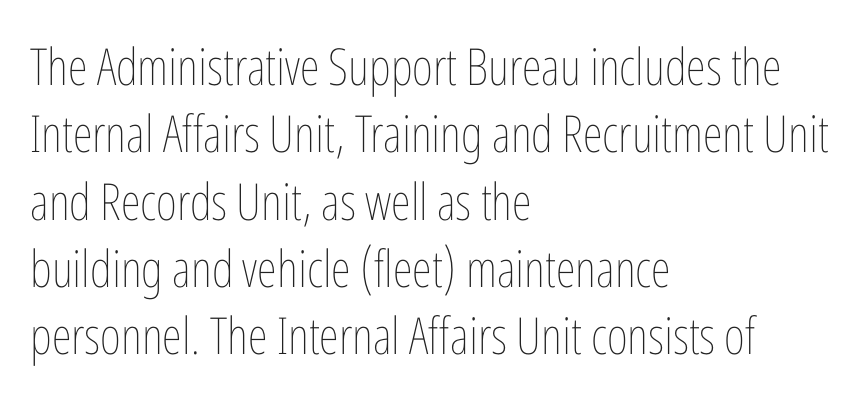
{"italic": "no", "bold": "no", "weight": "thin", "width": "condensed", "stroke_contrast": "low", "x_height": "medium", "monospaced": "no", "underline": "no", "align": "left", "line_spacing": "normal", "line_spacing_ratio": 1.32, "letter_spacing": "normal", "letter_spacing_em": 0.0, "glyph_px": 51}
